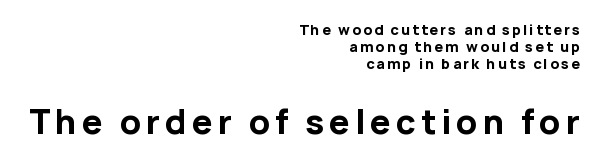
The image shows 33 px bold sans-serif type, upright; set right-aligned, line spacing 1.22x, not underlined; the second (bottom) block is 2.36x larger; low stroke contrast and a medium x-height.
